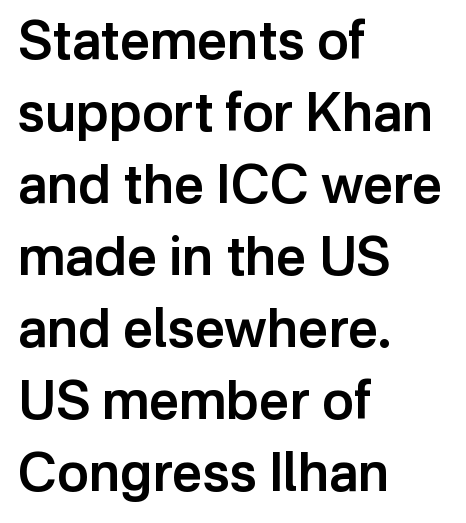
Compared with typical paragraphs, the rows here are spaced about the same. Is this a fixed-width face? No — the glyphs have proportional, varying widths. One-word summary of the alignment: left. No extra tracking has been applied to these lines. No word sits above an underline. The face used here is a sans, in the tradition of grotesques and geometrics.
